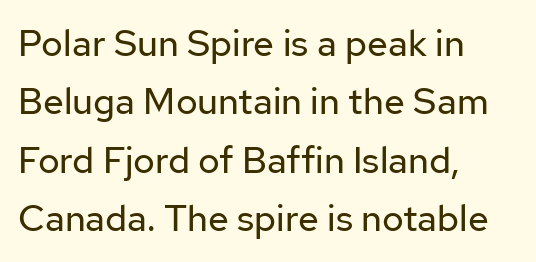
Q: Is the text bold? A: No.
Q: Is the text italic (slanted)? A: No, it is upright.
Q: Is the typeface a serif or a sans-serif typeface? A: Sans-serif.
Q: Is the text underlined? A: No.
Q: How is the paragraph aligned? A: Left-aligned.
Q: Is the spacing between letters normal or unusually wide? A: Normal.
Q: Is the spacing between lines tight, normal or loose? A: Normal.
Q: Width (condensed, normal, or wide)? A: Normal.
Q: Stroke contrast? A: Low.
Q: x-height? A: Medium.
Q: Monospaced? A: No.
